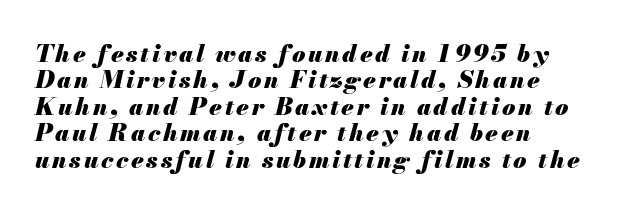
{"italic": "yes", "lean": "right", "slant_degrees": 13, "bold": "yes", "underline": "no", "align": "left", "line_spacing": "tight", "line_spacing_ratio": 1.1, "glyph_px": 24}
